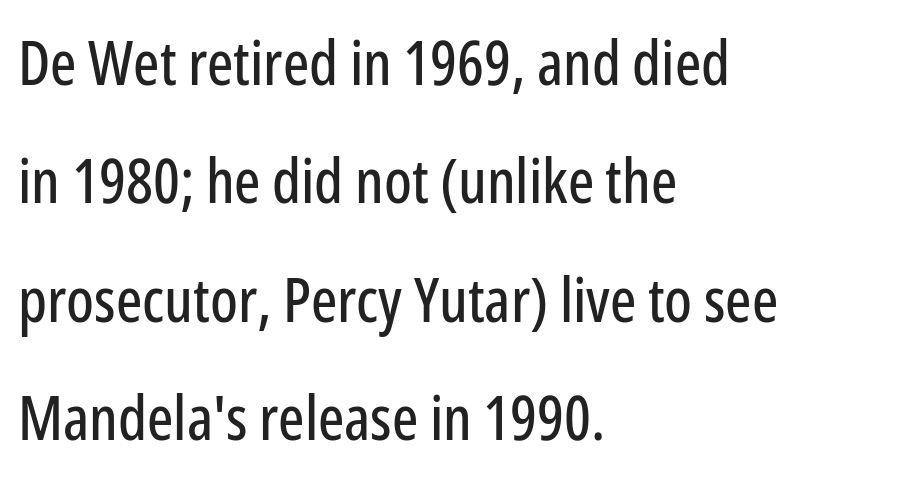
The image shows 62 px condensed sans-serif type, upright; set left-aligned, loose line spacing (1.91x), normal letter spacing, not underlined; low stroke contrast and a medium x-height.
